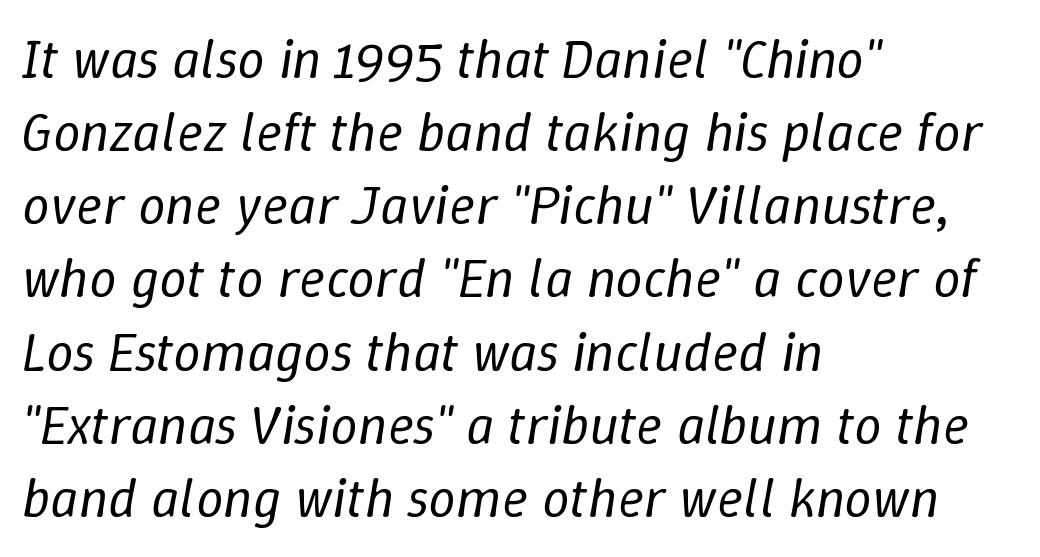
Q: Is the text bold? A: No.
Q: Is the text italic (slanted)? A: Yes, it leans right by about 9 degrees.
Q: Is the text underlined? A: No.
Q: How is the paragraph aligned? A: Left-aligned.
Q: Is the spacing between letters normal or unusually wide? A: Normal.
Q: Is the spacing between lines tight, normal or loose? A: Normal.
Q: Width (condensed, normal, or wide)? A: Normal.
Q: Stroke contrast? A: Low.
Q: x-height? A: Medium.
Q: Monospaced? A: No.
